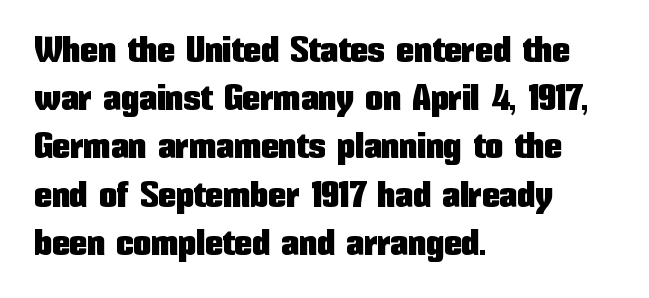
The image shows 36 px condensed sans-serif type, upright; set left-aligned, normal line spacing (1.34x), normal letter spacing, not underlined; low stroke contrast and a medium x-height.
